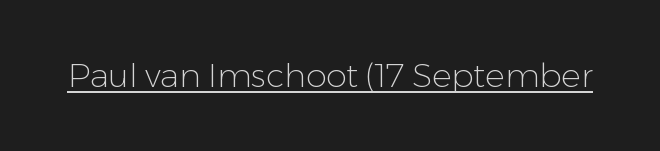
Unlike italic type, these characters show no tilt at all. Do the characters align in a grid? No, the font is proportional. Ink coverage per letter is moderate at most. Nothing sits at the stroke ends, so this counts as sans-serif. Quick note: underline on. These lines keep a tight, regular rhythm from letter to letter.
